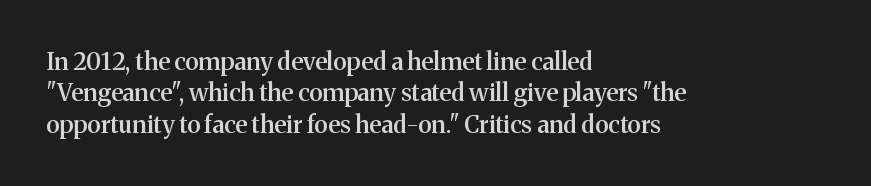
The image shows 24 px text type, upright; set left-aligned, normal line spacing (1.31x), normal letter spacing, not underlined.
